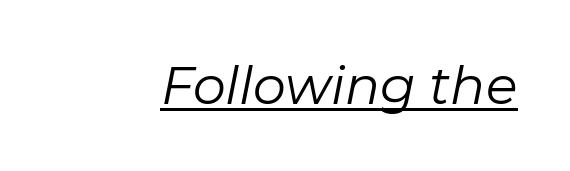
The text carries the slant typical of an italic or oblique font. The line texture is even and compact thanks to regular tracking. Do the characters align in a grid? No, the font is proportional. A quiet, ordinary-to-light weight characterises the typeface. Caption: lettering with a line underneath.
